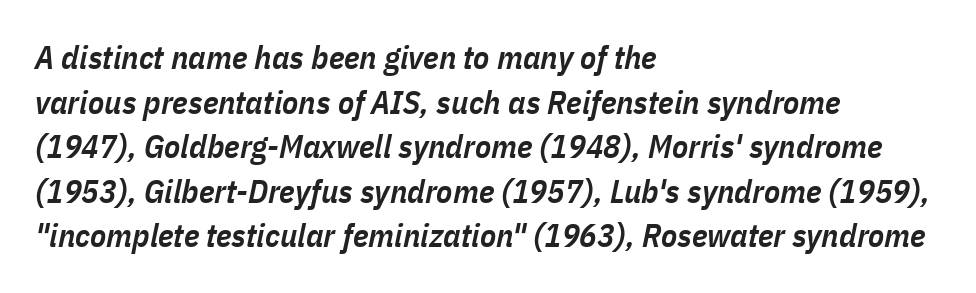
These lines carry some extra weight — a demibold, not a full bold. You can tell it's italic because the verticals aren't actually vertical. Each letter keeps its own natural width here, so spacing adapts to shape. The space directly below the letters is spotless. Vertical spacing — default. Students, note that the glyphs here touch the page at normal intervals.
